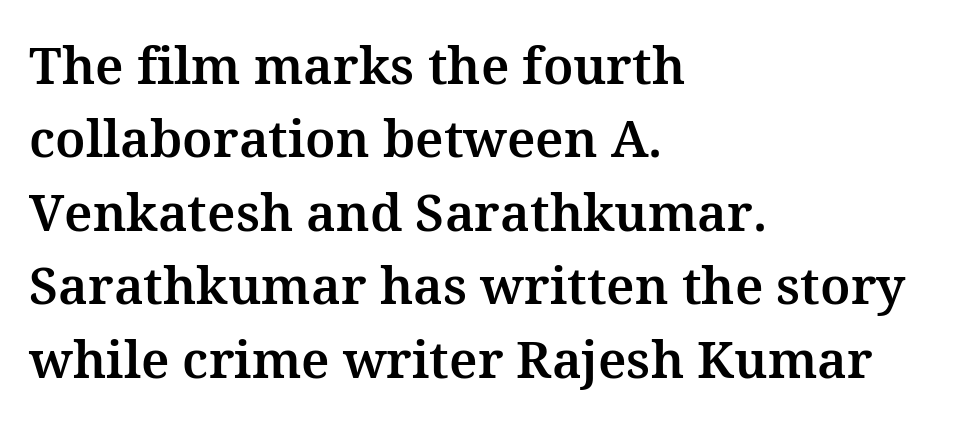
The passage shown is typeset with a serif family. Tall strokes in this sample are plumb rather than angled. This sample has the flowing, uneven cadence of proportional lettering. Between one letter and the next there's only the usual sliver of space.
